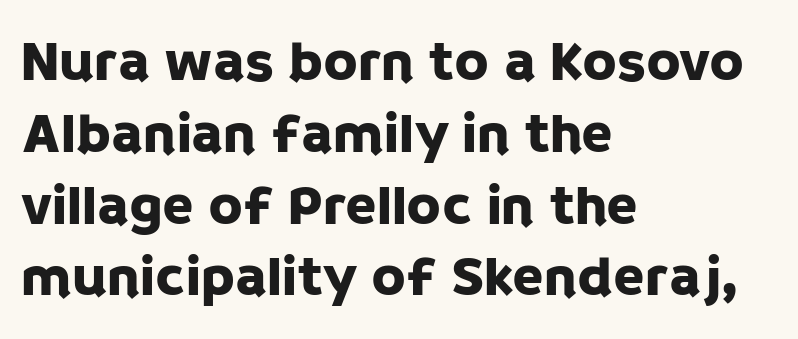
Q: Is the text italic (slanted)? A: No, it is upright.
Q: Is the typeface a serif or a sans-serif typeface? A: Sans-serif.
Q: Is the text underlined? A: No.
Q: How is the paragraph aligned? A: Left-aligned.
Q: Is the spacing between letters normal or unusually wide? A: Normal.
Q: Is the spacing between lines tight, normal or loose? A: Normal.
Q: Width (condensed, normal, or wide)? A: Normal.
Q: Stroke contrast? A: Low.
Q: x-height? A: Large.
Q: Monospaced? A: No.
